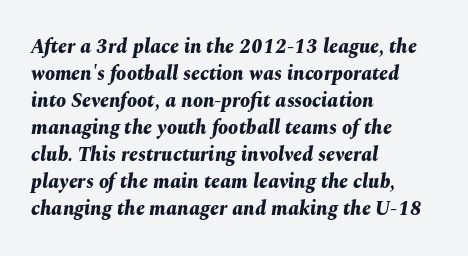
Letters rest on an invisible, unmarked baseline. Each glyph is drawn with heavy, bold strokes. Is the type slanted? Yes — the strokes lean at a clear angle. Quick note: interline space is typical.
